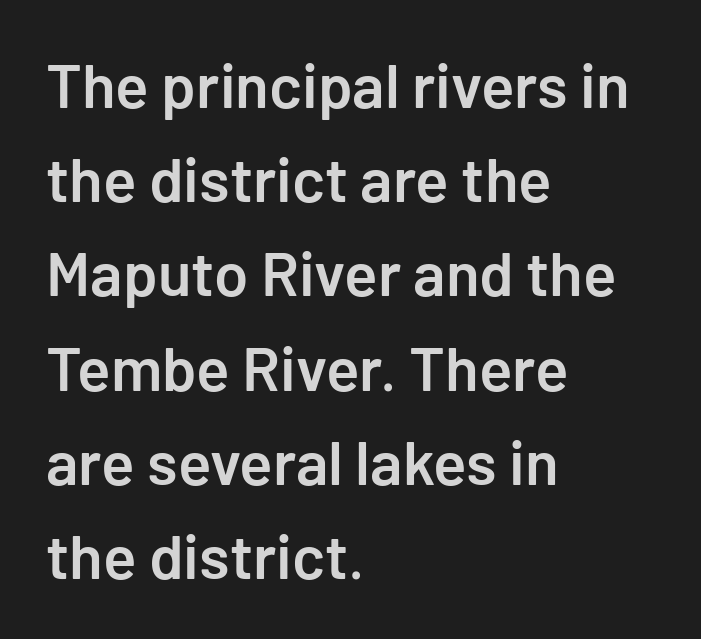
The image shows 62 px semibold sans-serif type, upright; set left-aligned, normal line spacing (1.52x), normal letter spacing, not underlined; low stroke contrast and a medium x-height.
